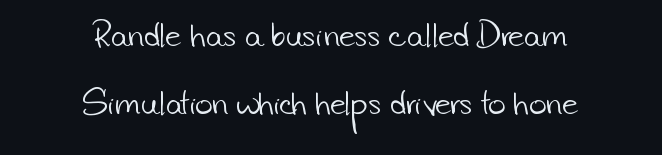
{"serif": "no", "bold": "no", "weight": "light", "width": "normal", "stroke_contrast": "low", "x_height": "small", "monospaced": "no", "underline": "no", "align": "center", "line_spacing": "loose", "line_spacing_ratio": 2.28, "letter_spacing": "normal", "letter_spacing_em": 0.0, "glyph_px": 30}
